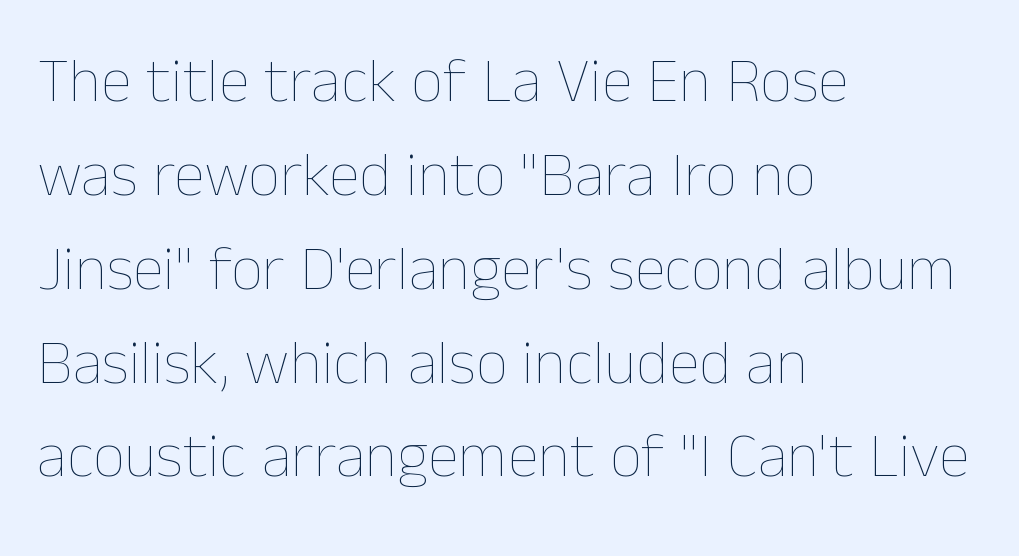
Weight: regular or lighter. Default kerning and tracking; the words read as compact shapes. A classic flush-left, rag-right setting is used for this passage. The face used here is proportionally spaced, like ordinary book or web type. Normally led — the rows are evenly, conventionally spaced. No word sits above an underline.
